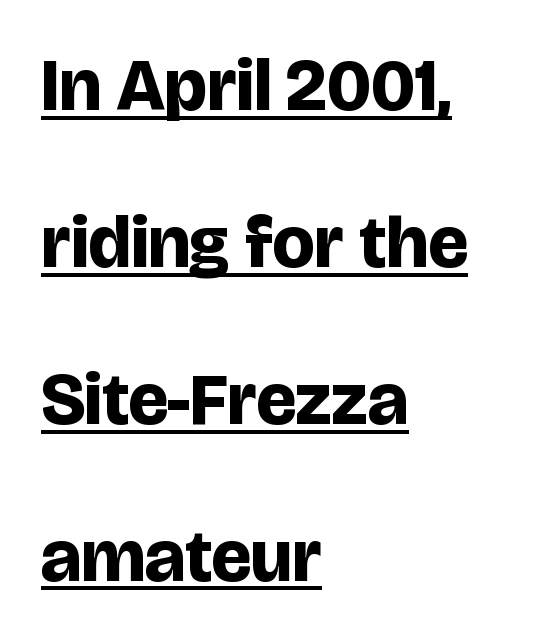
{"serif": "no", "italic": "no", "bold": "yes", "weight": "bold", "width": "normal", "stroke_contrast": "low", "x_height": "large", "monospaced": "no", "underline": "yes", "align": "left", "line_spacing": "loose", "line_spacing_ratio": 2.12, "letter_spacing": "normal", "letter_spacing_em": 0.0, "glyph_px": 74}
